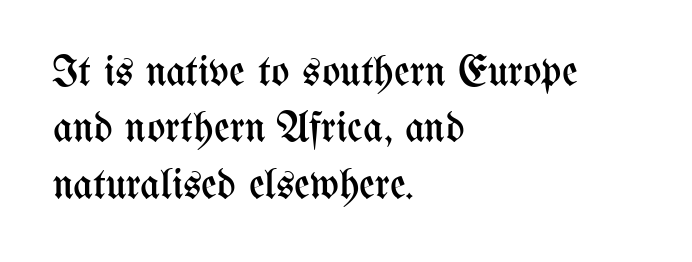
{"italic": "no", "bold": "no", "weight": "regular", "width": "condensed", "stroke_contrast": "medium", "x_height": "medium", "monospaced": "no", "underline": "no", "align": "left", "line_spacing": "normal", "line_spacing_ratio": 1.31, "letter_spacing": "normal", "letter_spacing_em": 0.0, "glyph_px": 43}
